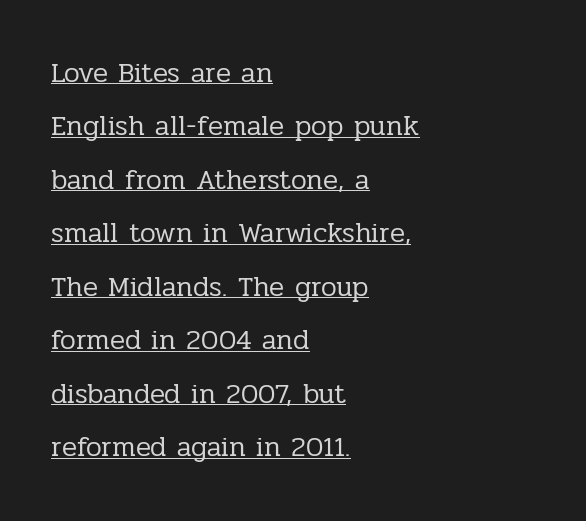
{"serif": "yes", "italic": "no", "bold": "no", "weight": "regular", "width": "normal", "stroke_contrast": "low", "x_height": "medium", "monospaced": "no", "underline": "yes", "align": "left", "line_spacing": "loose", "line_spacing_ratio": 1.91, "letter_spacing": "normal", "letter_spacing_em": 0.0, "glyph_px": 28}
